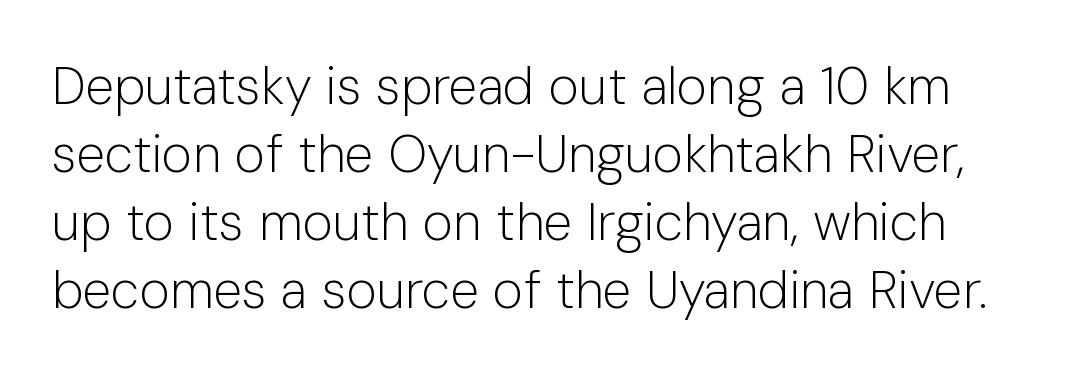
The image shows 52 px light sans-serif type, upright; set normal line spacing (1.31x), normal letter spacing, not underlined; low stroke contrast and a medium x-height.
